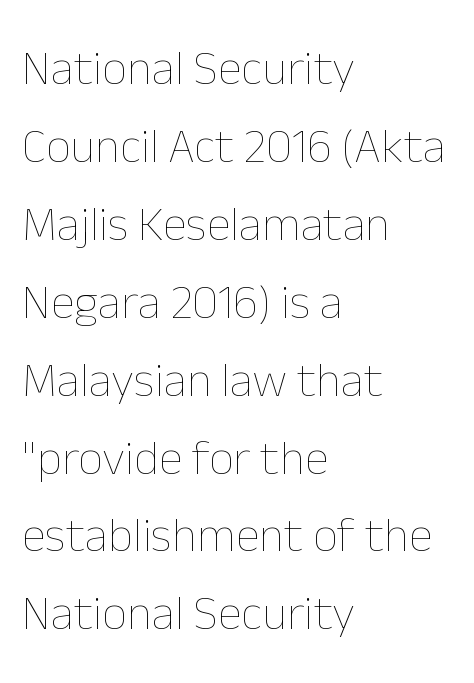
{"italic": "no", "bold": "no", "weight": "thin", "width": "normal", "stroke_contrast": "low", "x_height": "medium", "monospaced": "no", "underline": "no", "align": "left", "line_spacing": "normal", "line_spacing_ratio": 1.59, "letter_spacing": "normal", "letter_spacing_em": 0.0, "glyph_px": 49}
